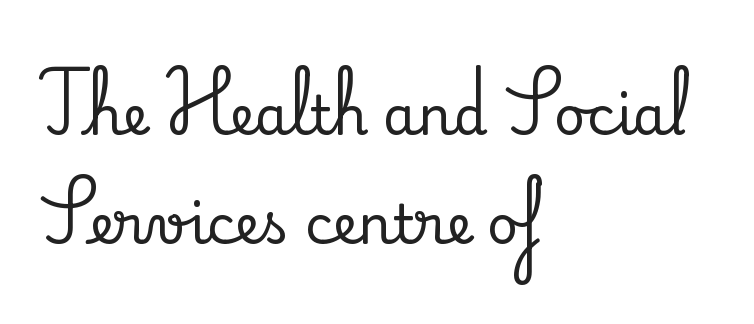
Q: Is the text italic (slanted)? A: No, it is upright.
Q: Is the typeface a serif or a sans-serif typeface? A: Serif.
Q: Is the text underlined? A: No.
Q: How is the paragraph aligned? A: Left-aligned.
Q: Is the spacing between letters normal or unusually wide? A: Normal.
Q: Is the spacing between lines tight, normal or loose? A: Loose.
Q: Width (condensed, normal, or wide)? A: Normal.
Q: Stroke contrast? A: Medium.
Q: x-height? A: Small.
Q: Monospaced? A: No.
